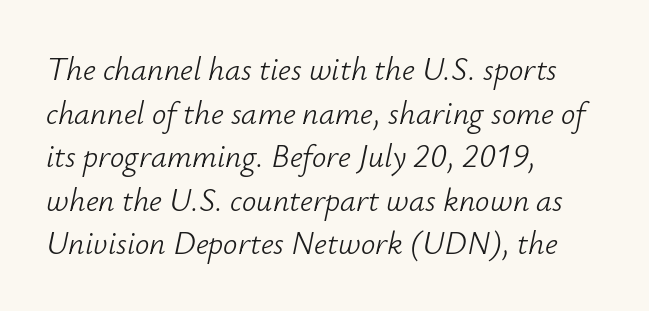
The image shows 32 px light type, italic (leaning right); set left-aligned, normal line spacing (1.36x), normal letter spacing, not underlined; low stroke contrast and a small x-height.
